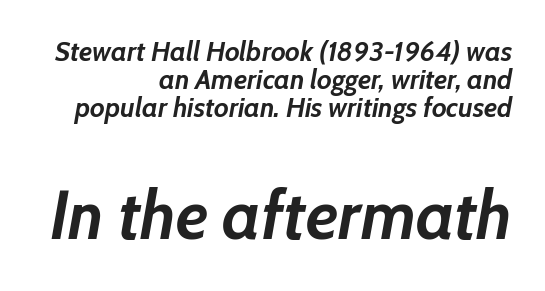
{"italic": "yes", "lean": "right", "slant_degrees": 10, "bold": "yes", "weight": "semibold", "width": "normal", "stroke_contrast": "low", "x_height": "medium", "monospaced": "no", "underline": "no", "align": "right", "line_spacing": "tight", "line_spacing_ratio": 1.0, "letter_spacing": "normal", "letter_spacing_em": 0.0, "larger_block": "second", "size_ratio": 2.46, "glyph_px": 69}
